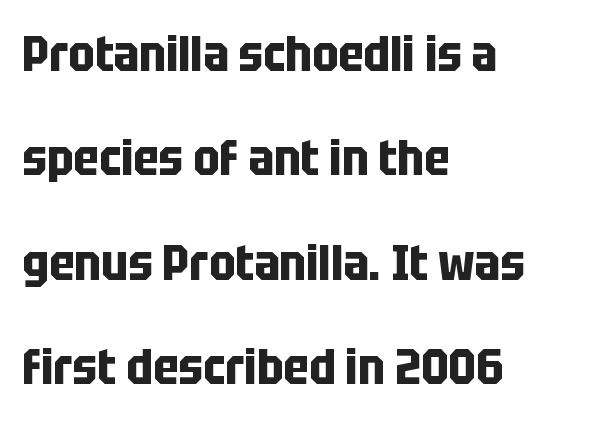
{"serif": "no", "italic": "no", "bold": "yes", "weight": "bold", "width": "condensed", "stroke_contrast": "low", "x_height": "large", "monospaced": "no", "underline": "no", "align": "left", "line_spacing": "loose", "line_spacing_ratio": 2.13, "letter_spacing": "normal", "letter_spacing_em": 0.0, "glyph_px": 49}
